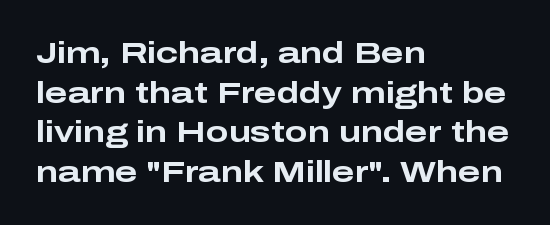
Any mark beneath the type? The region is blank. Honestly, the letter spacing is just normal — you wouldn't notice it. The type sits square on the baseline with zero lean. Is the block centered? No — it sits flush against the left margin.
